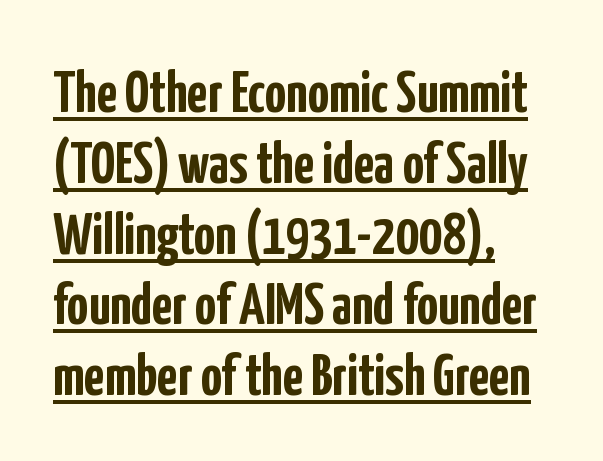
{"serif": "no", "italic": "no", "bold": "yes", "weight": "semibold", "width": "condensed", "stroke_contrast": "low", "x_height": "medium", "monospaced": "no", "underline": "yes", "align": "left", "line_spacing_ratio": 1.2, "letter_spacing": "normal", "letter_spacing_em": 0.0, "glyph_px": 59}
